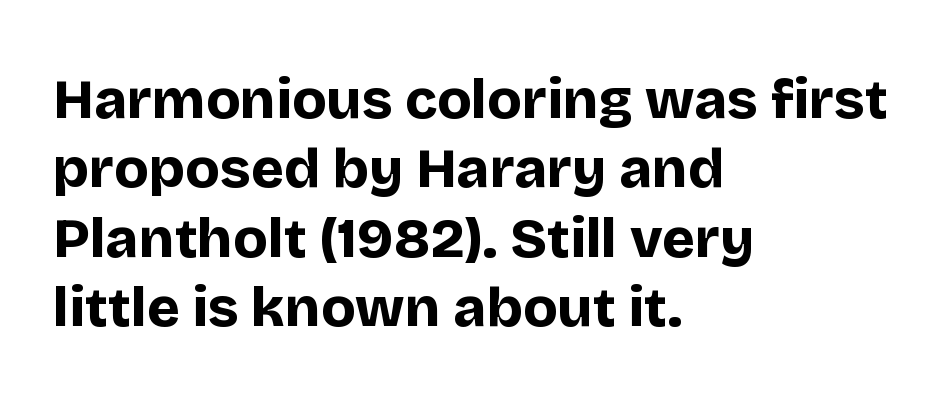
{"serif": "no", "italic": "no", "bold": "yes", "weight": "bold", "width": "normal", "stroke_contrast": "low", "x_height": "large", "monospaced": "no", "underline": "no", "align": "left", "line_spacing_ratio": 1.24, "letter_spacing": "normal", "letter_spacing_em": 0.0, "glyph_px": 56}
